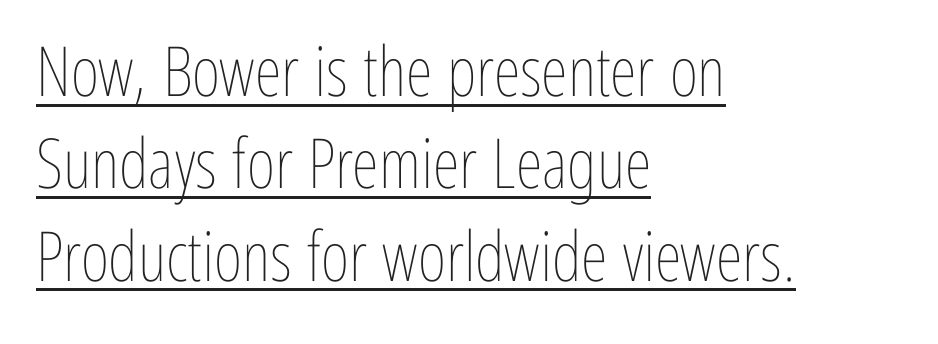
{"italic": "no", "bold": "no", "weight": "thin", "width": "condensed", "stroke_contrast": "low", "x_height": "medium", "monospaced": "no", "underline": "yes", "align": "left", "line_spacing": "normal", "line_spacing_ratio": 1.34, "letter_spacing": "normal", "letter_spacing_em": 0.0, "glyph_px": 69}
